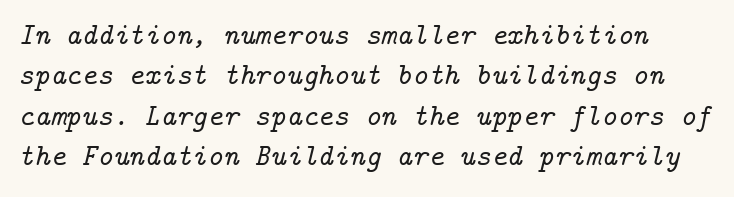
Tracking here is standard; glyphs follow each other at the usual distance. The zone under the glyphs is completely vacant. Normally led — the rows are evenly, conventionally spaced. Serifs: yes, visible at the terminals of the letterforms. The text carries the slant typical of an italic or oblique font.
